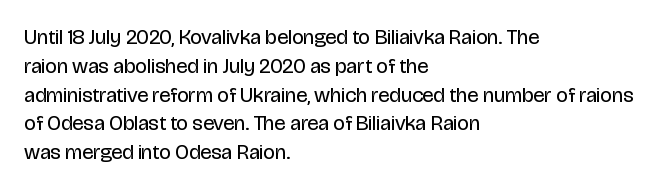
Q: Is the text bold? A: No.
Q: Is the text italic (slanted)? A: No, it is upright.
Q: Is the text underlined? A: No.
Q: How is the paragraph aligned? A: Left-aligned.
Q: Is the spacing between letters normal or unusually wide? A: Normal.
Q: Is the spacing between lines tight, normal or loose? A: Normal.
